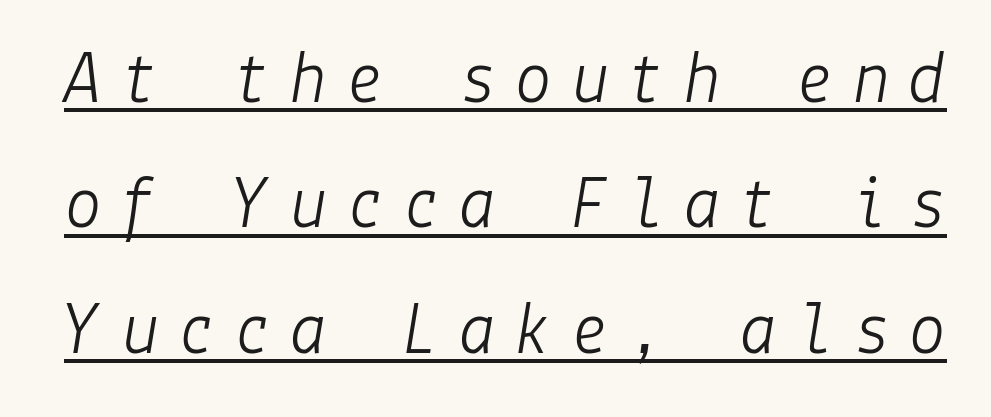
The font is comparable to plain body text, perhaps lighter. Does the leading feel generous? No, just average. The passage shown leans; its letterforms are oblique. How are the letters spaced? Widely, with obvious added tracking. A typographer would call this underscored text.
